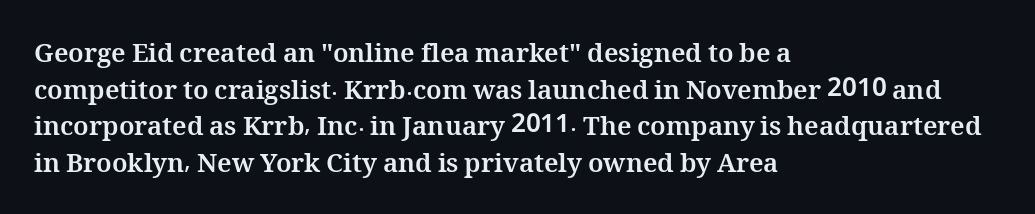
Q: Is the text bold? A: Yes.
Q: Is the text italic (slanted)? A: No, it is upright.
Q: Is the text underlined? A: No.
Q: How is the paragraph aligned? A: Left-aligned.
Q: Is the spacing between letters normal or unusually wide? A: Normal.
Q: Is the spacing between lines tight, normal or loose? A: Normal.
